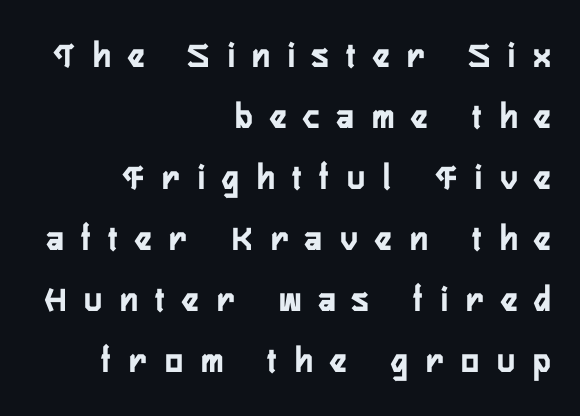
Q: Is the text italic (slanted)? A: No, it is upright.
Q: Is the typeface a serif or a sans-serif typeface? A: Sans-serif.
Q: Is the text underlined? A: No.
Q: How is the paragraph aligned? A: Right-aligned.
Q: Is the spacing between letters normal or unusually wide? A: Unusually wide.
Q: Is the spacing between lines tight, normal or loose? A: Normal.
Q: Width (condensed, normal, or wide)? A: Condensed.
Q: Stroke contrast? A: Low.
Q: x-height? A: Medium.
Q: Monospaced? A: No.
